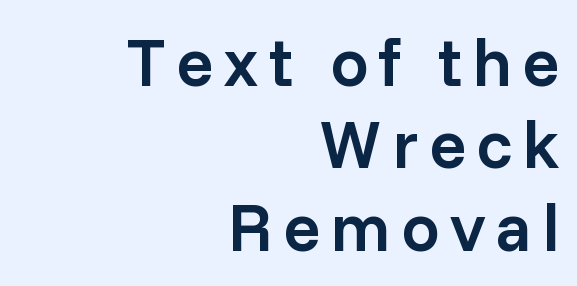
The lettering holds an erect, upright posture throughout. Serifs: no, the terminals of the letterforms are clean. Every letter is mildly thick-stroked: semibold rather than bold. A typesetter would call this proportional, since set widths differ per character. Check the space under the baseline: it is left empty. This sample is right-justified, so line beginnings fall wherever the words allow.
